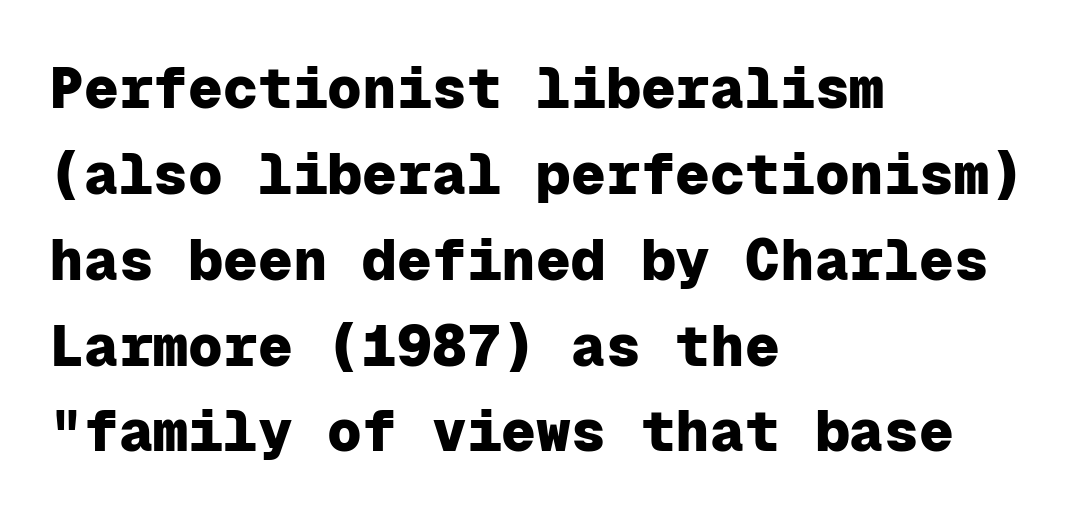
Is there any slant? The stems are plumb. A typesetter would call this zero additional tracking. Unlike a traditional serif, this face leaves its strokes unadorned. Alignment: flush left.
